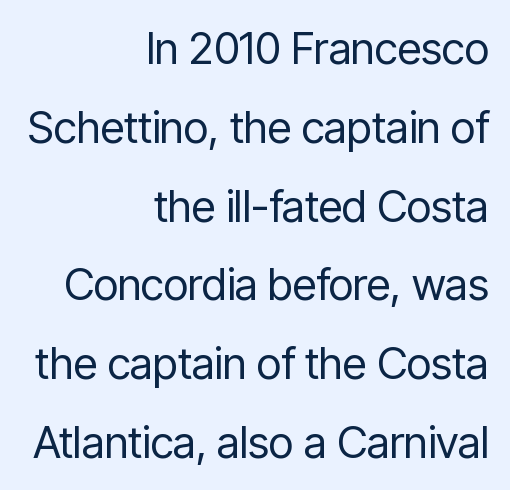
The image shows 44 px regular-weight, condensed sans-serif type, upright; set right-aligned, line spacing 1.79x, normal letter spacing, not underlined; low stroke contrast and a medium x-height.
